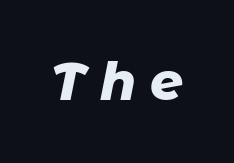
The image shows 52 px heavy type, italic (leaning right); set unusually wide letter spacing (+0.28 em), not underlined; low stroke contrast and a medium x-height.
